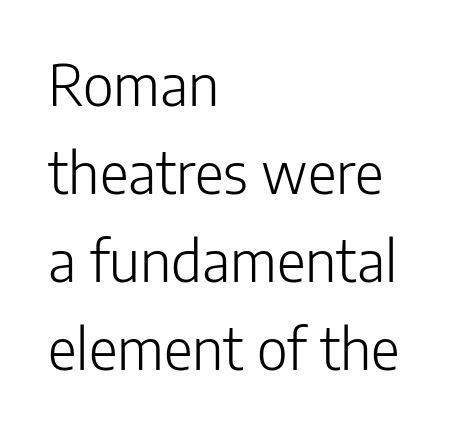
A typesetter would label this face a sans. This is roman type, the default non-slanted kind. Summary of vertical rhythm: regular, with standard interline spacing. The characters are drawn with everyday or finer stroke widths.
